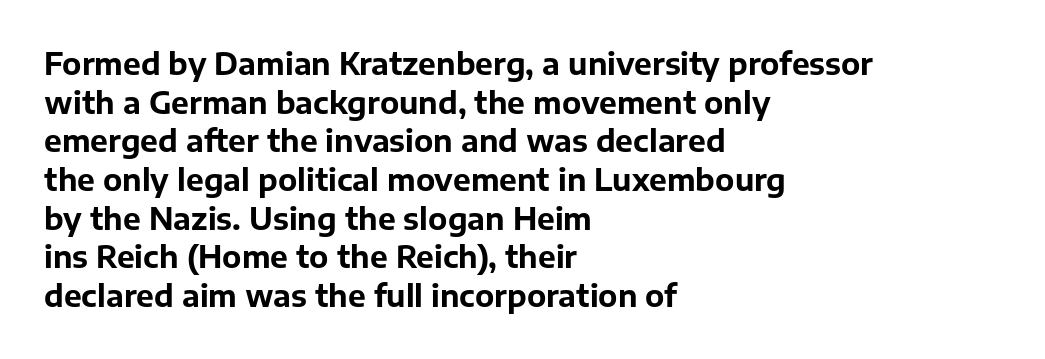
Q: Is the text bold? A: Yes.
Q: Is the text italic (slanted)? A: No, it is upright.
Q: Is the typeface a serif or a sans-serif typeface? A: Sans-serif.
Q: Is the text underlined? A: No.
Q: How is the paragraph aligned? A: Left-aligned.
Q: Is the spacing between letters normal or unusually wide? A: Normal.
Q: Is the spacing between lines tight, normal or loose? A: Normal.
Q: Width (condensed, normal, or wide)? A: Normal.
Q: Stroke contrast? A: Low.
Q: x-height? A: Medium.
Q: Monospaced? A: No.
